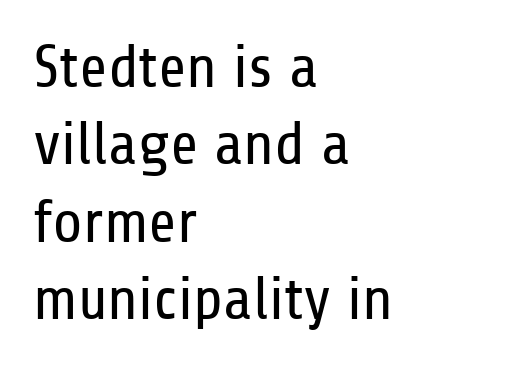
The image shows 61 px regular-weight, condensed sans-serif type, upright; set left-aligned, normal line spacing (1.27x), normal letter spacing, not underlined; low stroke contrast and a medium x-height.
